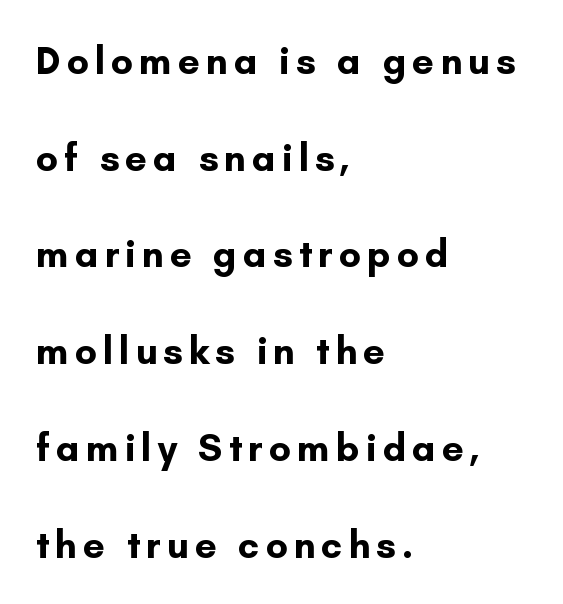
The strokes are fattened all the way to bold. Character widths vary here, with narrow letters taking less room than wide ones. Designer's note — italics off, roman on. Horizontally, the lines are justified to the leading edge only. Serifs: no, the terminals of the letterforms are clean.
